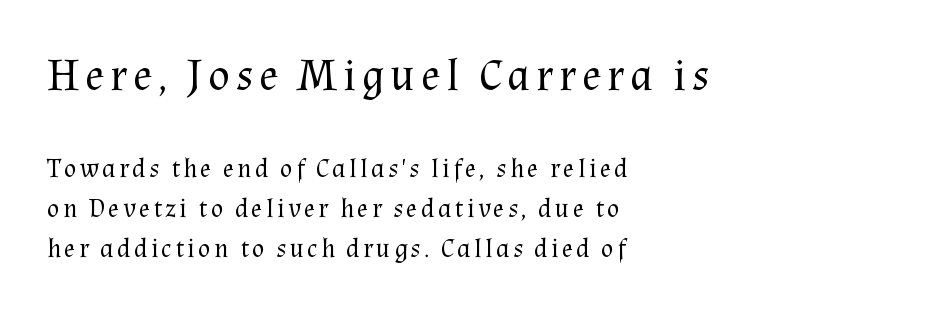
Nobody drew a line under any word here. The compositor pushed each line to the left boundary. Whoever set this chose a conventional vertical rhythm. Look at the glyph heights: the upper group is clearly the bigger setting.
